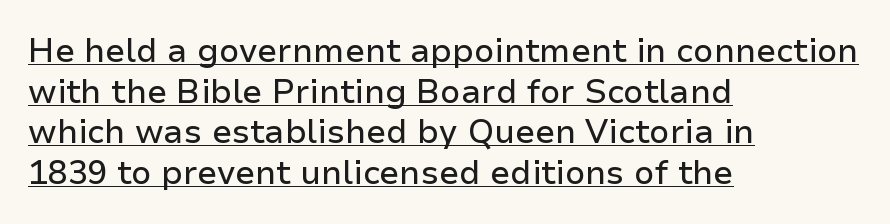
The image shows 33 px sans-serif type, upright; set left-aligned, line spacing 1.23x, normal letter spacing, underlined; low stroke contrast and a medium x-height.
